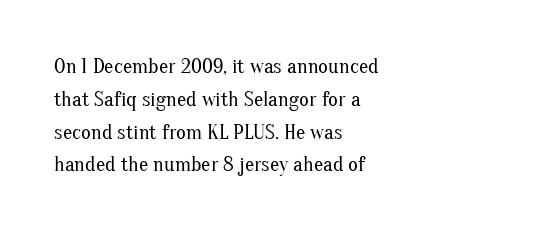
{"italic": "no", "bold": "no", "underline": "no", "align": "left", "line_spacing": "normal", "line_spacing_ratio": 1.56, "letter_spacing": "normal", "letter_spacing_em": 0.0, "glyph_px": 21}
